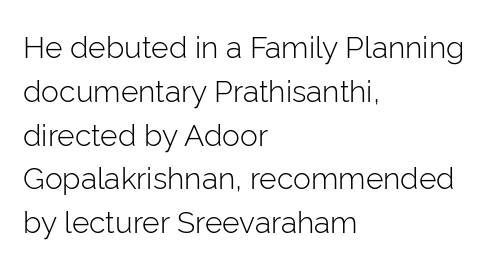
The letters stand upright; this is a roman face. The glyphs in this specimen are sans serif. Whoever set this chose a conventional vertical rhythm. Nothing unusual about the tracking: characters are spaced as the font intends. Alignment: flush left.
